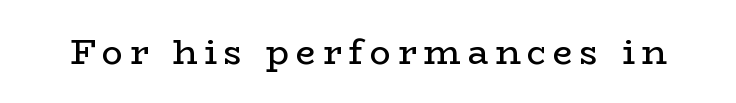
{"serif": "yes", "italic": "no", "bold": "no", "weight": "regular", "width": "wide", "stroke_contrast": "low", "x_height": "medium", "monospaced": "no", "underline": "no", "glyph_px": 35}
